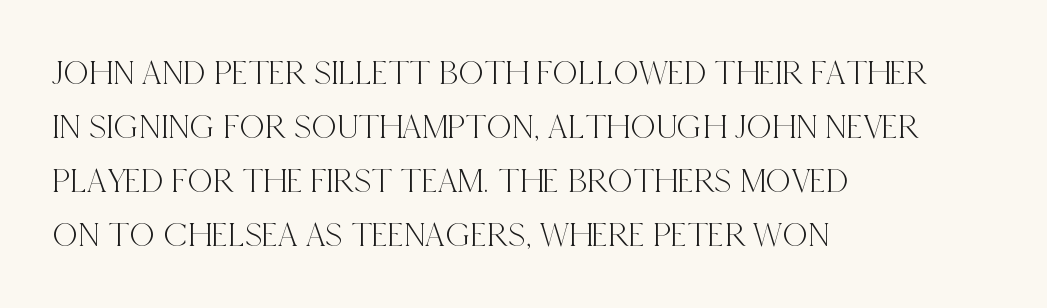
The image shows 35 px condensed serif type, upright; set left-aligned, normal line spacing (1.54x), normal letter spacing, not underlined; a large x-height.
